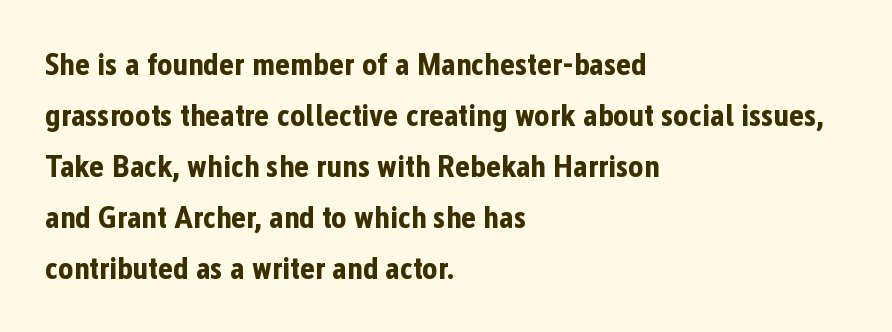
The image shows 32 px bold, condensed sans-serif type, upright; set left-aligned, normal line spacing (1.59x), normal letter spacing, not underlined; low stroke contrast and a medium x-height.
